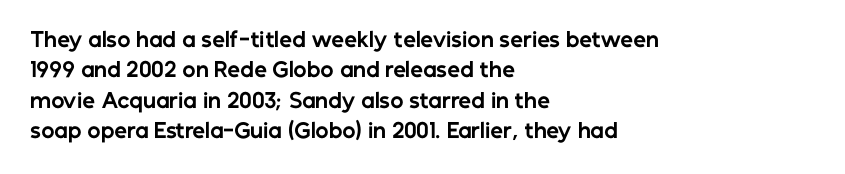
Q: Is the text bold? A: Yes.
Q: Is the text italic (slanted)? A: No, it is upright.
Q: Is the text underlined? A: No.
Q: How is the paragraph aligned? A: Left-aligned.
Q: Is the spacing between letters normal or unusually wide? A: Normal.
Q: Is the spacing between lines tight, normal or loose? A: Normal.
